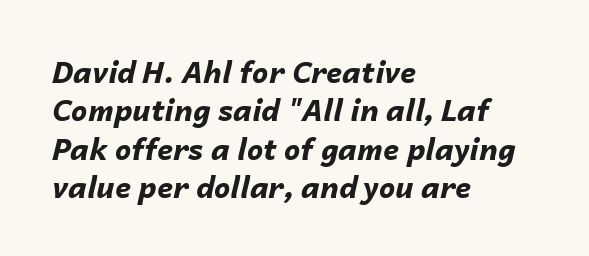
{"italic": "yes", "lean": "right", "slant_degrees": 14, "bold": "yes", "weight": "bold", "width": "normal", "stroke_contrast": "low", "x_height": "medium", "monospaced": "no", "underline": "no", "align": "left", "line_spacing": "normal", "line_spacing_ratio": 1.32, "letter_spacing": "normal", "letter_spacing_em": 0.0, "glyph_px": 29}
